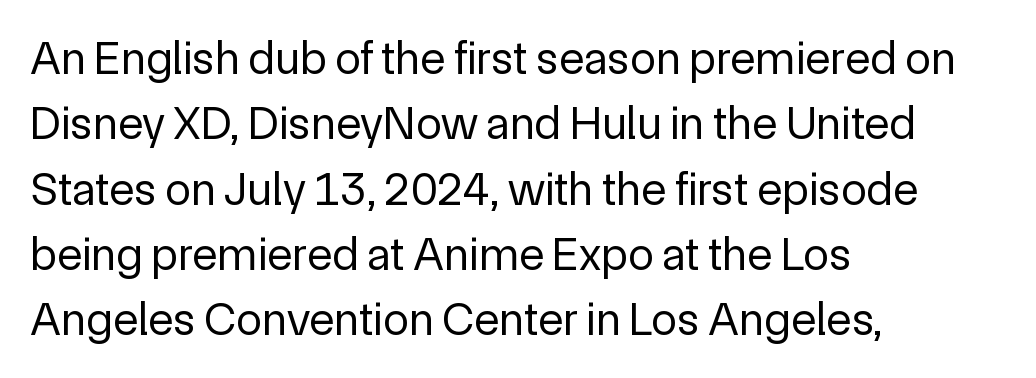
Varying glyph widths throughout — classic text-font behaviour. Letters have the restrained weight of plain body copy at most. What kind of face is this? One without serifs — a sans. Style check: upright.
